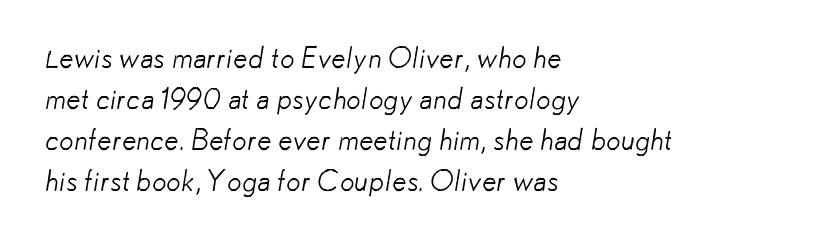
Q: Is the text bold? A: No.
Q: Is the typeface a serif or a sans-serif typeface? A: Sans-serif.
Q: Is the text underlined? A: No.
Q: How is the paragraph aligned? A: Left-aligned.
Q: Is the spacing between letters normal or unusually wide? A: Normal.
Q: Is the spacing between lines tight, normal or loose? A: Normal.
Q: Width (condensed, normal, or wide)? A: Normal.
Q: Stroke contrast? A: Low.
Q: x-height? A: Small.
Q: Monospaced? A: No.
